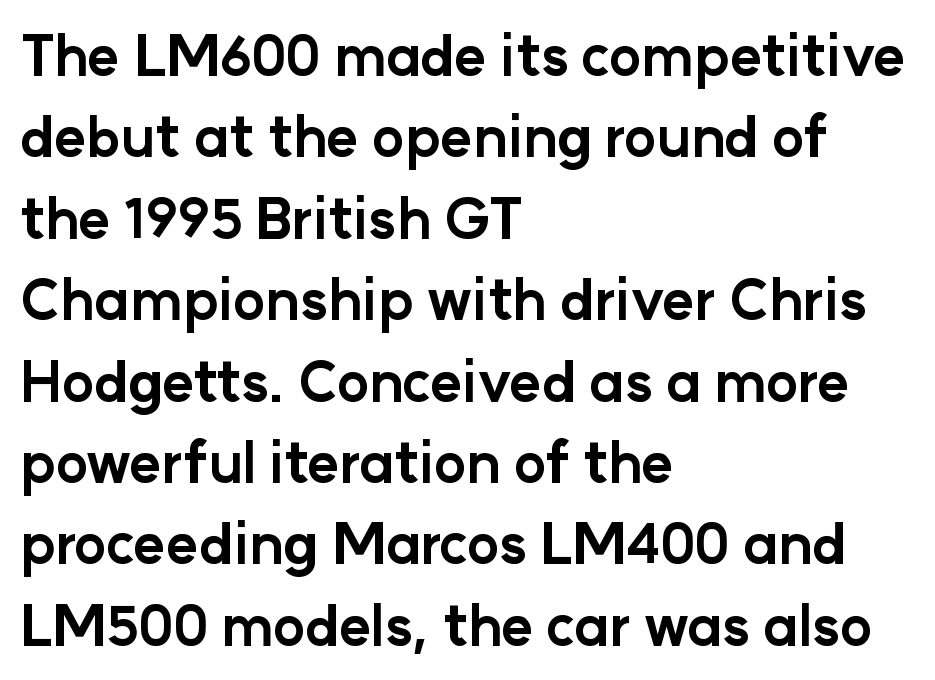
{"serif": "no", "italic": "no", "bold": "yes", "weight": "bold", "width": "normal", "stroke_contrast": "low", "x_height": "medium", "monospaced": "no", "underline": "no", "align": "left", "line_spacing": "normal", "line_spacing_ratio": 1.48, "letter_spacing": "normal", "letter_spacing_em": 0.0, "glyph_px": 55}
